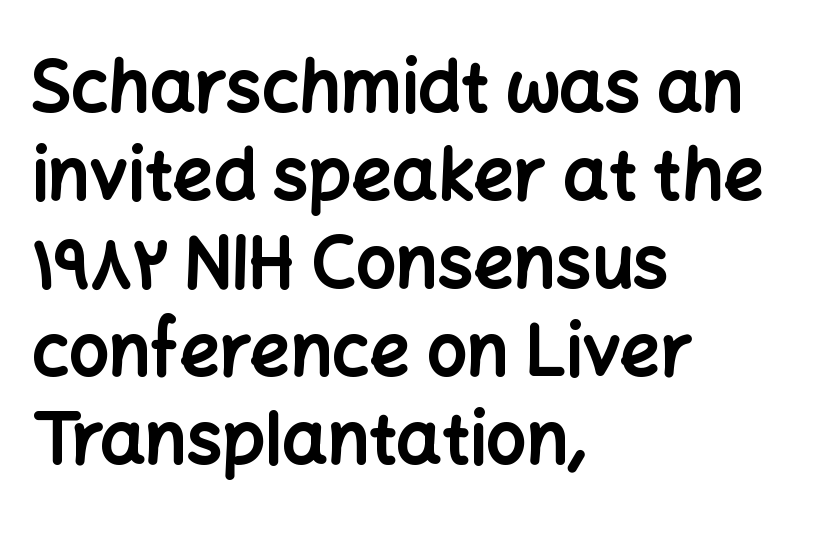
The image shows 71 px bold sans-serif type, upright; set left-aligned, line spacing 1.24x, normal letter spacing, not underlined; low stroke contrast and a medium x-height.
